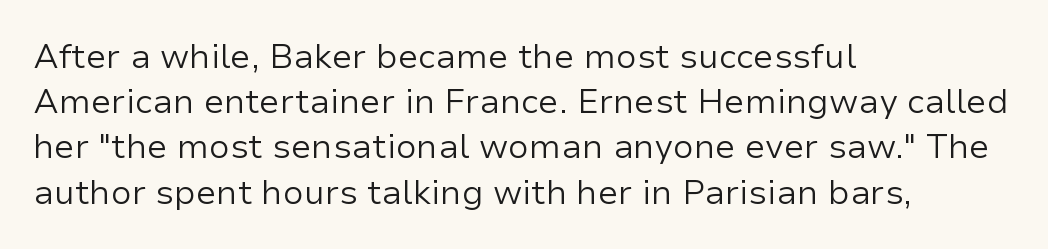
Each row of text sits above clean, open space. Note: no serifs on the glyphs. The passage shown is typed in a proportional face where columns would drift. Italic: no, the glyphs are upright roman. The face used here is rendered with its standard letterfit. Which margin do the lines hug? The left one — the right edge is uneven.
